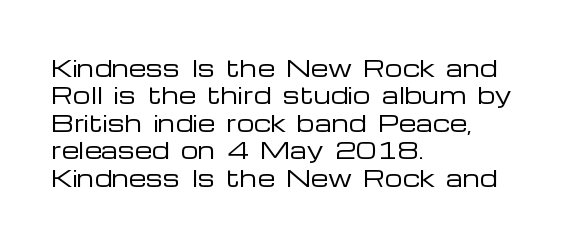
The image shows 22 px text type, upright; set left-aligned, normal line spacing (1.25x), normal letter spacing, not underlined.
